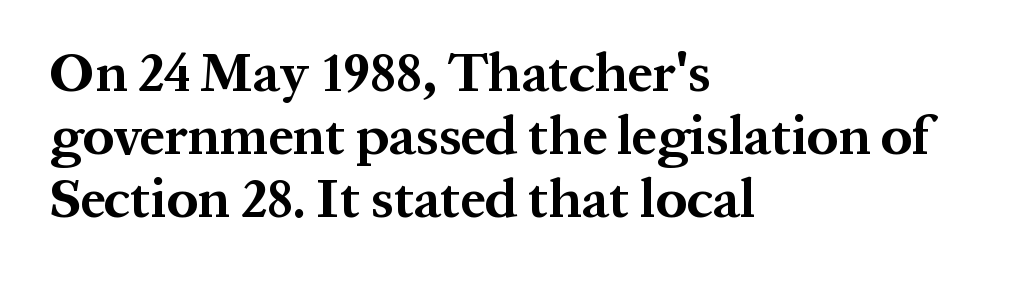
The image shows 55 px bold serif type, upright; set left-aligned, tight line spacing (1.15x), normal letter spacing, not underlined; medium stroke contrast and a medium x-height.
